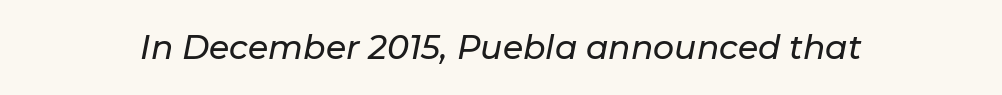
Q: Is the text italic (slanted)? A: Yes, it leans right by about 11 degrees.
Q: Is the text underlined? A: No.
Q: Is the spacing between letters normal or unusually wide? A: Normal.
Q: Width (condensed, normal, or wide)? A: Normal.
Q: Stroke contrast? A: Low.
Q: x-height? A: Medium.
Q: Monospaced? A: No.
